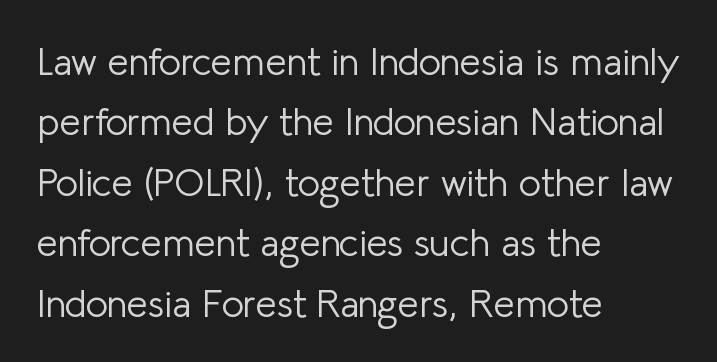
Q: Is the text bold? A: No.
Q: Is the text italic (slanted)? A: No, it is upright.
Q: Is the typeface a serif or a sans-serif typeface? A: Sans-serif.
Q: Is the text underlined? A: No.
Q: How is the paragraph aligned? A: Left-aligned.
Q: Is the spacing between letters normal or unusually wide? A: Normal.
Q: Is the spacing between lines tight, normal or loose? A: Normal.
Q: Width (condensed, normal, or wide)? A: Normal.
Q: Stroke contrast? A: Low.
Q: x-height? A: Medium.
Q: Monospaced? A: No.
